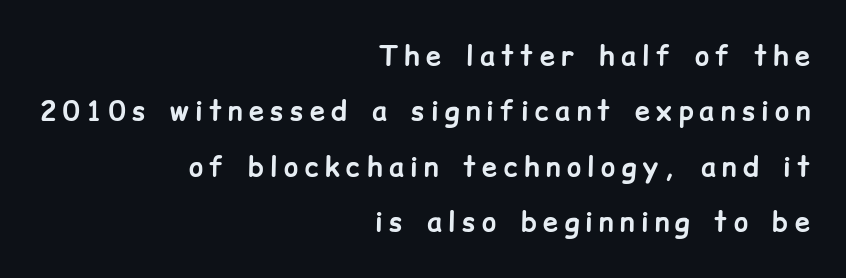
The image shows 27 px bold type, upright; set right-aligned, loose line spacing (2.05x), unusually wide letter spacing (+0.24 em), not underlined.
